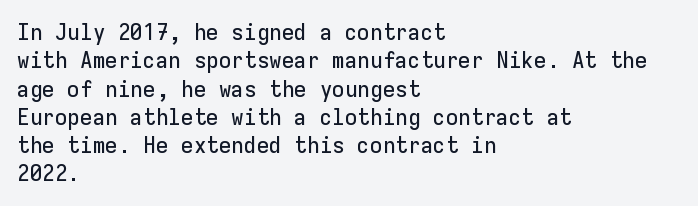
The image shows 23 px text type, upright; set left-aligned, line spacing 1.23x, normal letter spacing, not underlined.
